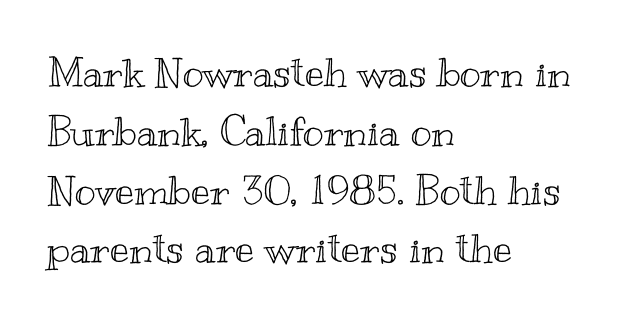
{"italic": "no", "width": "wide", "x_height": "small", "monospaced": "no", "underline": "no", "align": "left", "line_spacing": "normal", "line_spacing_ratio": 1.47, "letter_spacing": "normal", "letter_spacing_em": 0.0, "glyph_px": 40}
